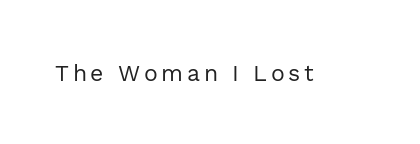
Honestly, there is no underline to notice here at all. This is roman type, the default non-slanted kind. Weight: not bold — regular or lighter.
